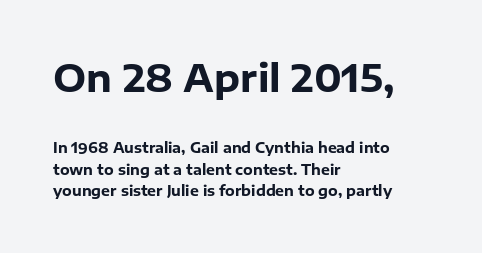
{"serif": "no", "italic": "no", "bold": "yes", "weight": "heavy", "width": "normal", "stroke_contrast": "low", "x_height": "medium", "monospaced": "no", "underline": "no", "align": "left", "line_spacing": "normal", "line_spacing_ratio": 1.51, "letter_spacing": "normal", "letter_spacing_em": 0.0, "larger_block": "first", "size_ratio": 2.64, "glyph_px": 37}
